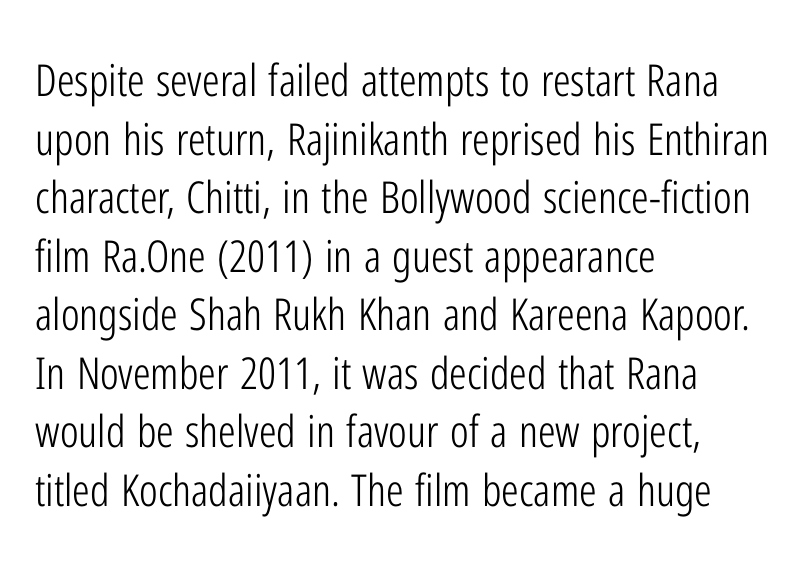
Q: Is the text bold? A: No.
Q: Is the text italic (slanted)? A: No, it is upright.
Q: Is the typeface a serif or a sans-serif typeface? A: Sans-serif.
Q: Is the text underlined? A: No.
Q: How is the paragraph aligned? A: Left-aligned.
Q: Is the spacing between letters normal or unusually wide? A: Normal.
Q: Is the spacing between lines tight, normal or loose? A: Normal.
Q: Width (condensed, normal, or wide)? A: Condensed.
Q: Stroke contrast? A: Low.
Q: x-height? A: Medium.
Q: Monospaced? A: No.
